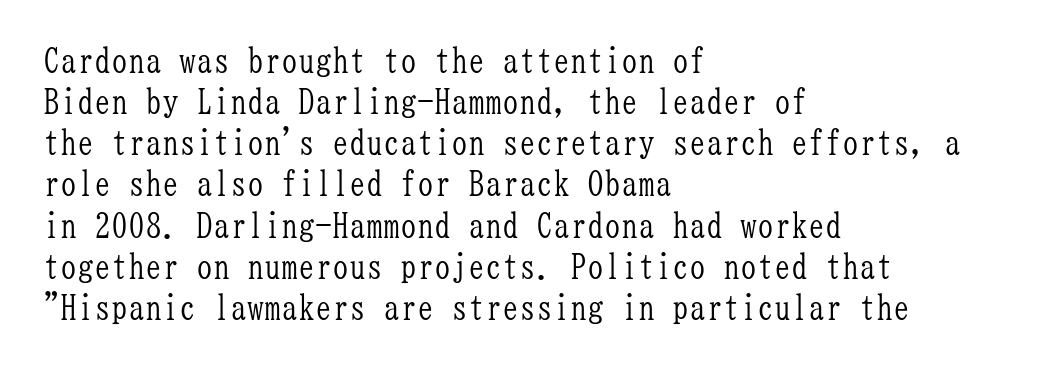
The type family on display is of the serif kind. The lettering holds an erect, upright posture throughout. Stroke mass is kept to a normal reading level or below. The passage shown is typed in a monospace face where columns stay perfectly aligned. Tracking here is standard; glyphs follow each other at the usual distance.
